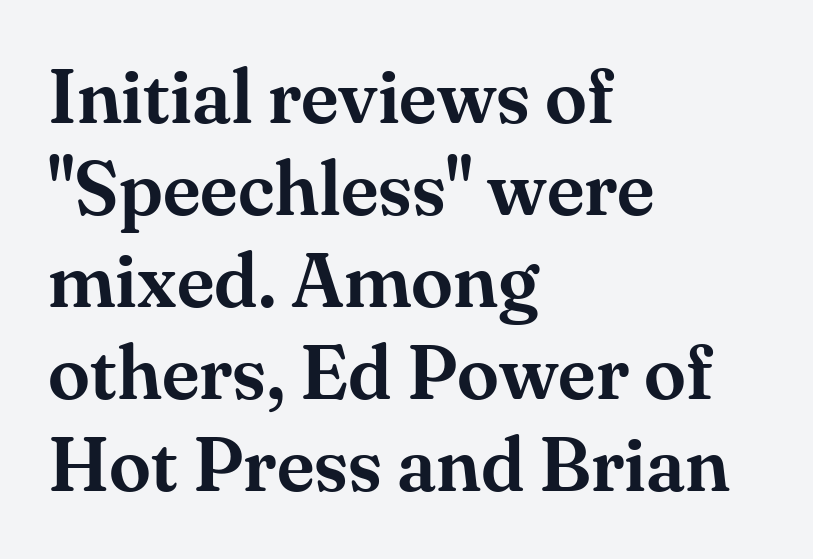
Q: Is the text italic (slanted)? A: No, it is upright.
Q: Is the typeface a serif or a sans-serif typeface? A: Serif.
Q: Is the text underlined? A: No.
Q: How is the paragraph aligned? A: Left-aligned.
Q: Is the spacing between letters normal or unusually wide? A: Normal.
Q: Width (condensed, normal, or wide)? A: Normal.
Q: Stroke contrast? A: Medium.
Q: x-height? A: Small.
Q: Monospaced? A: No.
